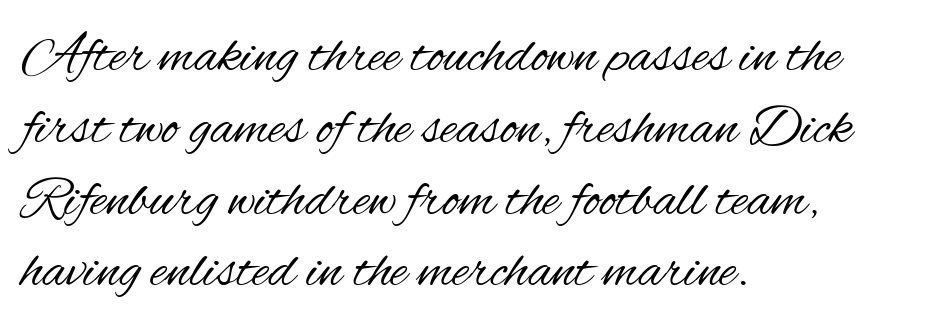
Alignment: flush left. If you measured baseline to baseline, you'd find a middling distance. Letterform terminals end flat and unadorned throughout the passage. The gaps between neighbouring characters are ordinary and unremarkable.
